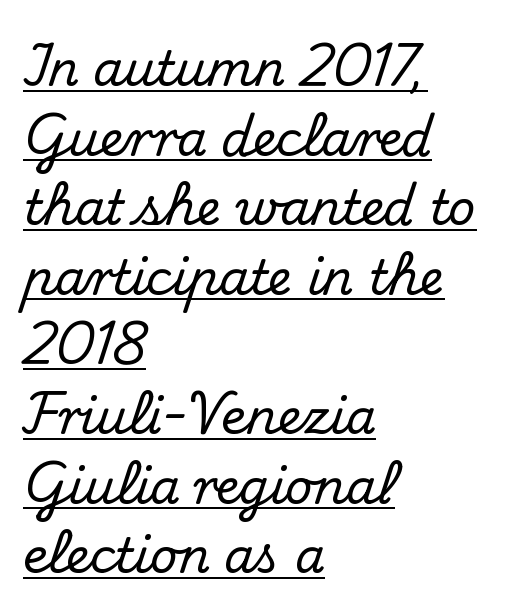
The image shows 48 px serif type; set left-aligned, normal line spacing (1.45x), normal letter spacing, underlined; medium stroke contrast and a small x-height.
